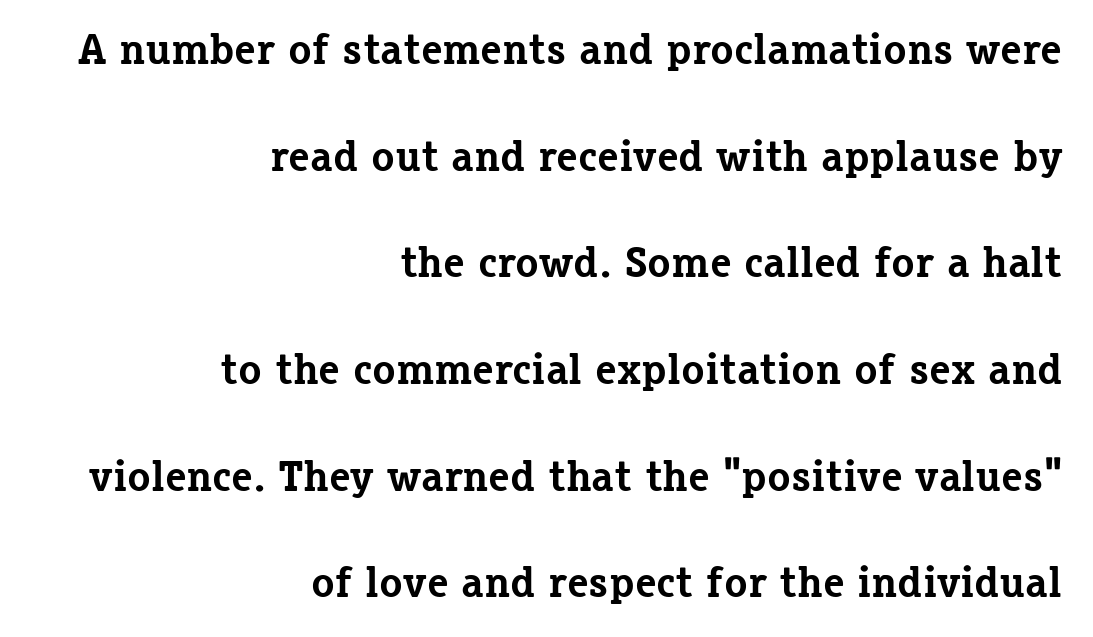
The letters carry serifs — small finishing strokes at the ends of their stems. The paragraph shown leans on its right margin. What's the leading like? Stretched, with rows far apart. Tracking here is standard; glyphs follow each other at the usual distance. Quick note: underline off. Quick note: not italic, upright.
